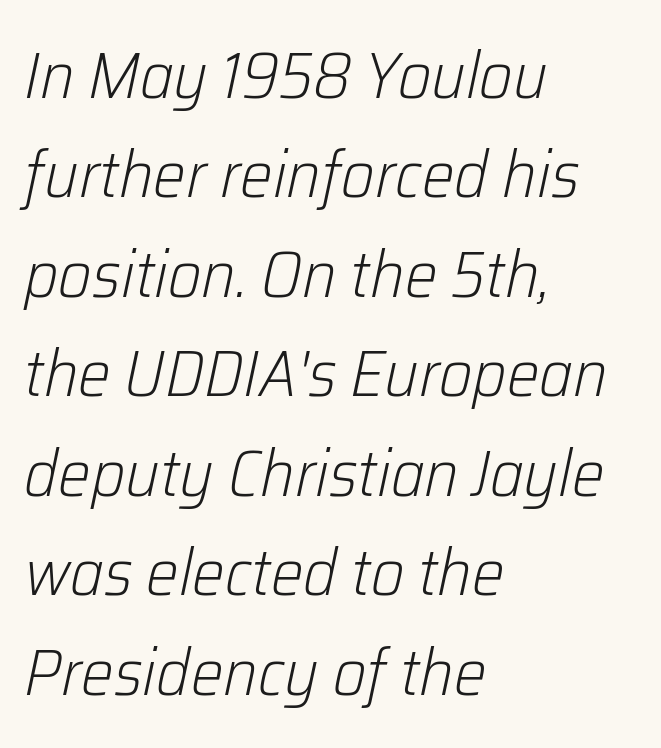
Q: Is the text bold? A: No.
Q: Is the text italic (slanted)? A: Yes, it leans right by about 12 degrees.
Q: Is the text underlined? A: No.
Q: How is the paragraph aligned? A: Left-aligned.
Q: Is the spacing between letters normal or unusually wide? A: Normal.
Q: Is the spacing between lines tight, normal or loose? A: Normal.
Q: Width (condensed, normal, or wide)? A: Normal.
Q: Stroke contrast? A: Low.
Q: x-height? A: Medium.
Q: Monospaced? A: No.
